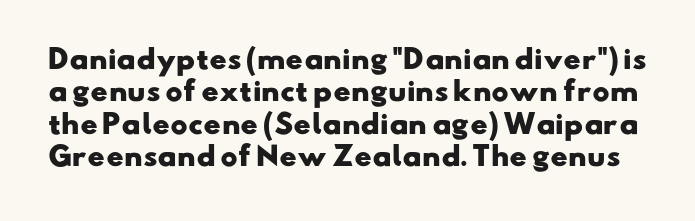
The image shows 26 px bold type; set normal line spacing (1.25x), normal letter spacing, not underlined.
